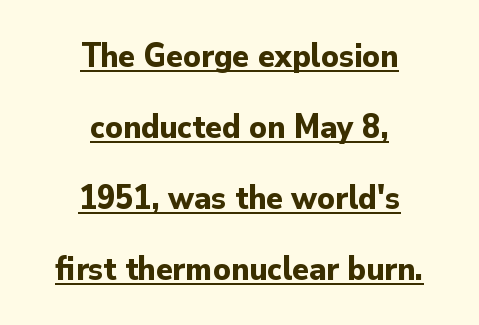
The image shows 34 px bold sans-serif type, upright; set centered, loose line spacing (2.09x), normal letter spacing, underlined; low stroke contrast and a small x-height.
